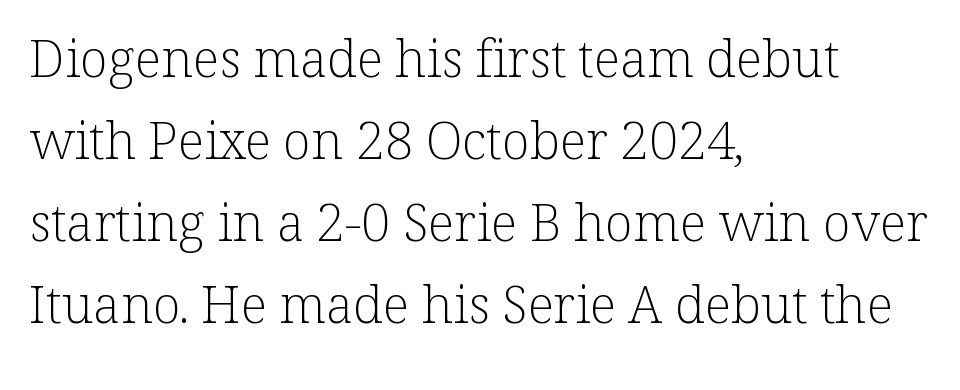
The image shows 52 px light serif type, upright; set left-aligned, normal line spacing (1.58x), normal letter spacing, not underlined; low stroke contrast and a medium x-height.
